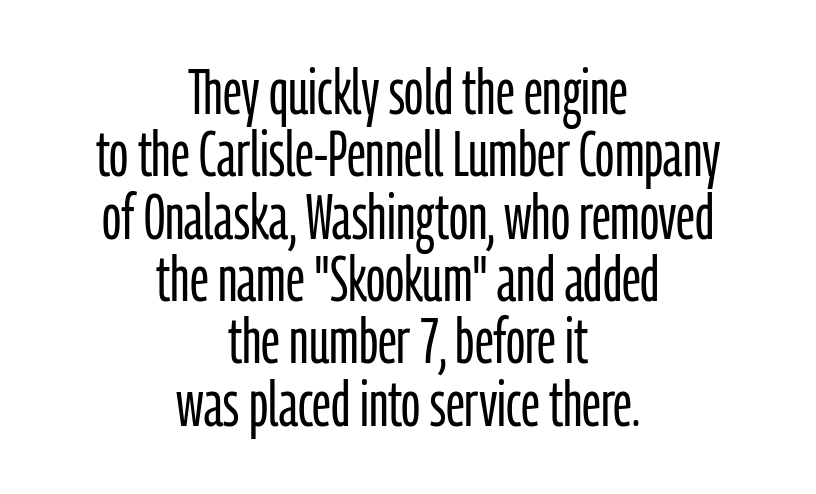
Q: Is the text bold? A: No.
Q: Is the text italic (slanted)? A: No, it is upright.
Q: Is the typeface a serif or a sans-serif typeface? A: Sans-serif.
Q: Is the text underlined? A: No.
Q: How is the paragraph aligned? A: Centered.
Q: Is the spacing between letters normal or unusually wide? A: Normal.
Q: Is the spacing between lines tight, normal or loose? A: Tight.
Q: Width (condensed, normal, or wide)? A: Condensed.
Q: Stroke contrast? A: Low.
Q: x-height? A: Medium.
Q: Monospaced? A: No.
